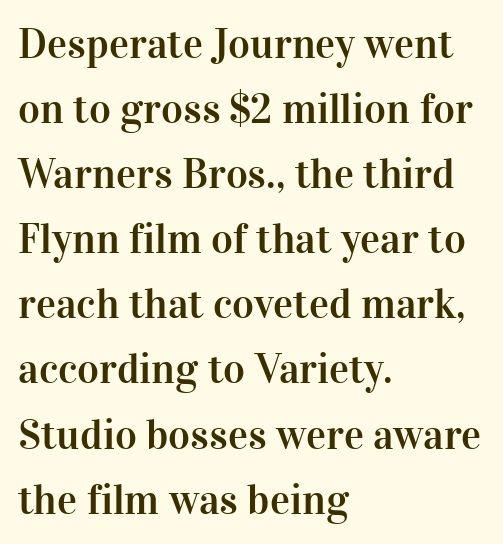
The image shows 42 px serif type, upright; set left-aligned, normal line spacing (1.55x), normal letter spacing, not underlined; high stroke contrast and a medium x-height.
